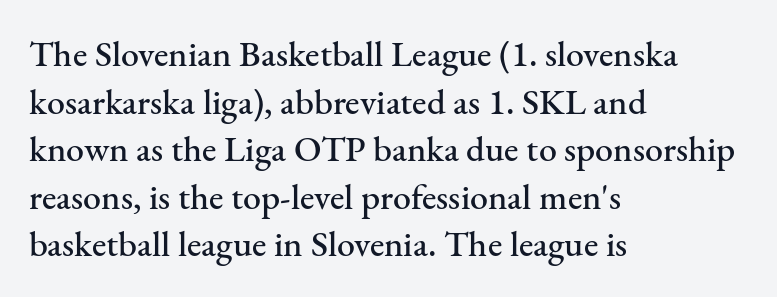
Is the letter spacing exaggerated? No — it looks like the ordinary default. Just letters on the line, the space beneath them empty. Notice how the stems are strictly vertical — no italics here. Serif or sans? Serif — the stroke terminals have little feet.
